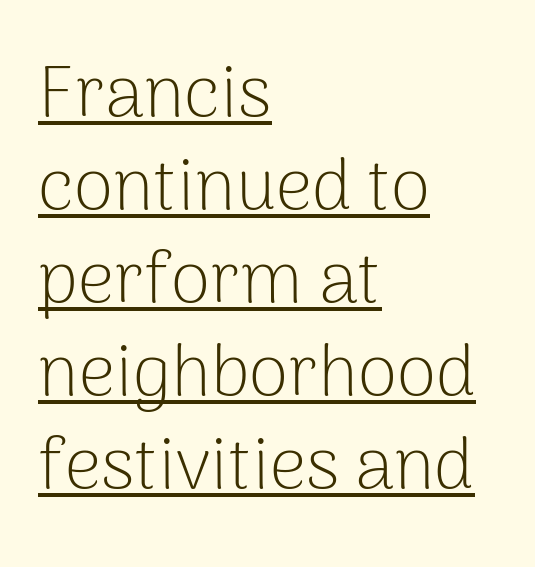
You could not count columns in this text — the font is proportionally spaced. These lines keep a tight, regular rhythm from letter to letter. Caption: multi-line text, flush left, ragged right. Baseline-to-baseline distance is the conventional proportion of letter height.
